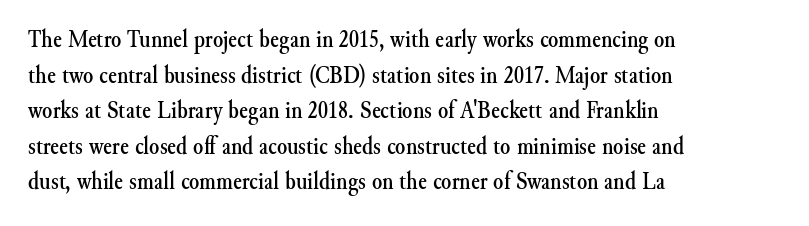
{"italic": "no", "underline": "no", "align": "left", "line_spacing": "normal", "line_spacing_ratio": 1.37, "letter_spacing": "normal", "letter_spacing_em": 0.0, "glyph_px": 26}
